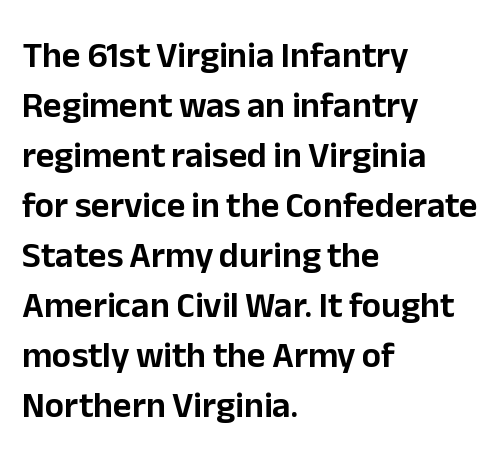
The image shows 36 px sans-serif type, upright; set left-aligned, normal line spacing (1.39x), normal letter spacing, not underlined; low stroke contrast and a medium x-height.
